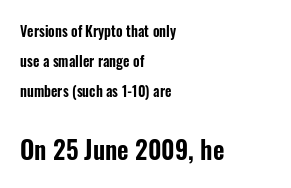
The image shows 25 px text type, upright; set left-aligned, loose line spacing (2.14x), normal letter spacing, not underlined; the second (bottom) block is 1.79x larger.
